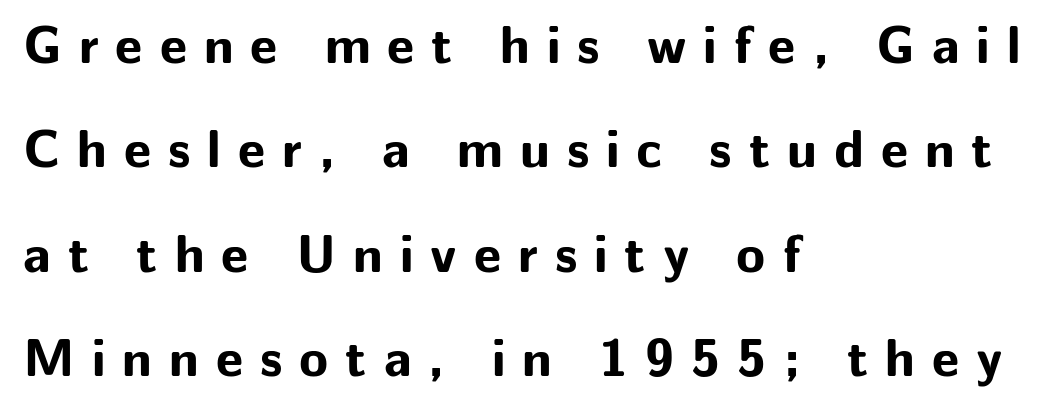
The rendering uses natural spacing where letterforms have individual widths. This rendering uses left alignment, leaving the right contour irregular. Underline: absent. Every stem runs plumb, perpendicular to the baseline. No feet cap the strokes, marking this as sans-serif type.
